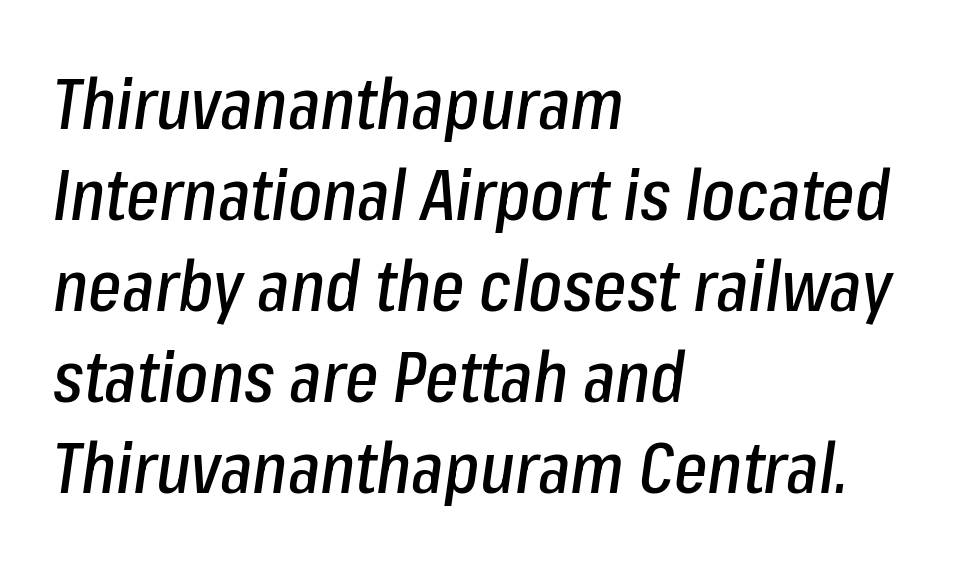
What stands out about the letter spacing? Nothing — it is the standard amount. If you drew a ruler down the left edge, every line would touch it. This rendering features lettering with no underline. The lines sit at an ordinary, default distance from one another.
